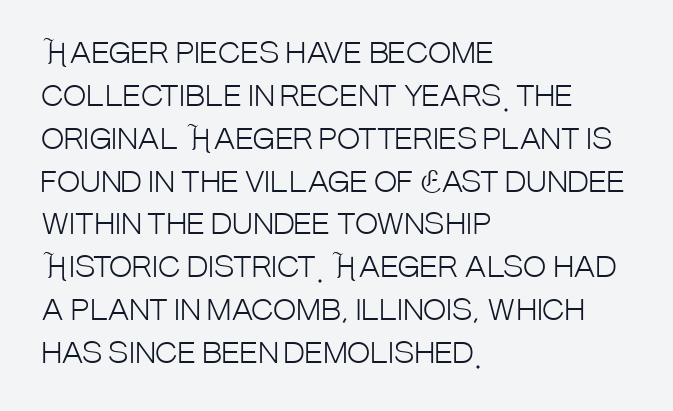
{"serif": "no", "italic": "no", "bold": "no", "weight": "light", "width": "condensed", "stroke_contrast": "low", "x_height": "large", "monospaced": "no", "underline": "no", "align": "left", "line_spacing": "normal", "line_spacing_ratio": 1.53, "letter_spacing": "normal", "letter_spacing_em": 0.0, "glyph_px": 28}
